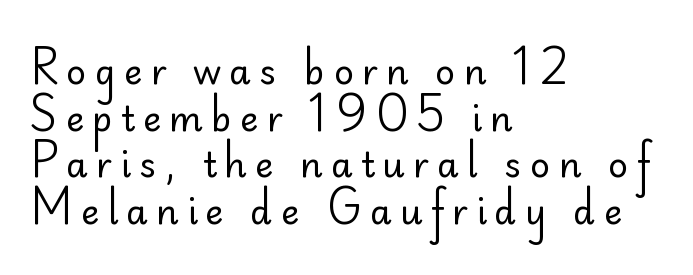
Each letter keeps its own natural width here, so spacing adapts to shape. Glance below the letters and you will spot only blank space. Leading matches the norm, producing a regular column. Style check: upright.
